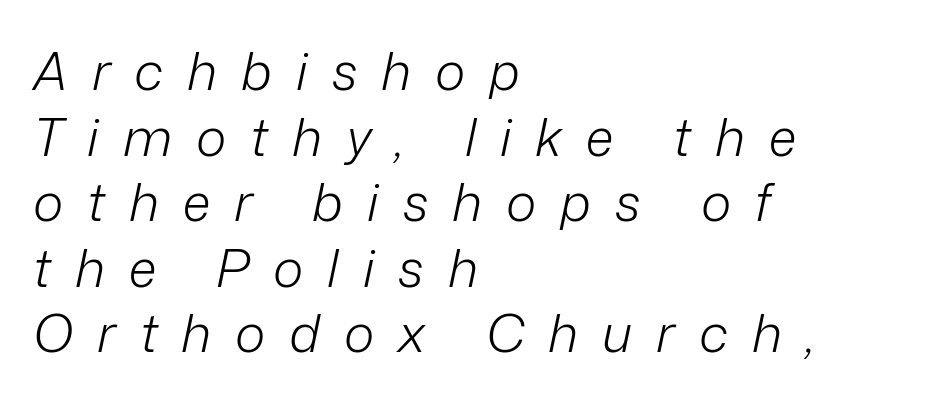
{"italic": "yes", "lean": "right", "slant_degrees": 12, "bold": "no", "weight": "light", "width": "normal", "stroke_contrast": "low", "x_height": "medium", "monospaced": "no", "underline": "no", "align": "left", "line_spacing": "normal", "line_spacing_ratio": 1.26, "letter_spacing": "wide", "letter_spacing_em": 0.46, "glyph_px": 52}
